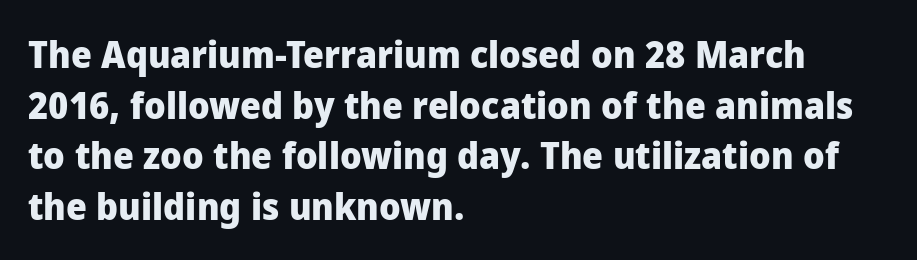
Q: Is the text bold? A: Yes.
Q: Is the text italic (slanted)? A: No, it is upright.
Q: Is the typeface a serif or a sans-serif typeface? A: Sans-serif.
Q: Is the text underlined? A: No.
Q: How is the paragraph aligned? A: Left-aligned.
Q: Is the spacing between letters normal or unusually wide? A: Normal.
Q: Is the spacing between lines tight, normal or loose? A: Normal.
Q: Width (condensed, normal, or wide)? A: Normal.
Q: Stroke contrast? A: Low.
Q: x-height? A: Medium.
Q: Monospaced? A: No.
